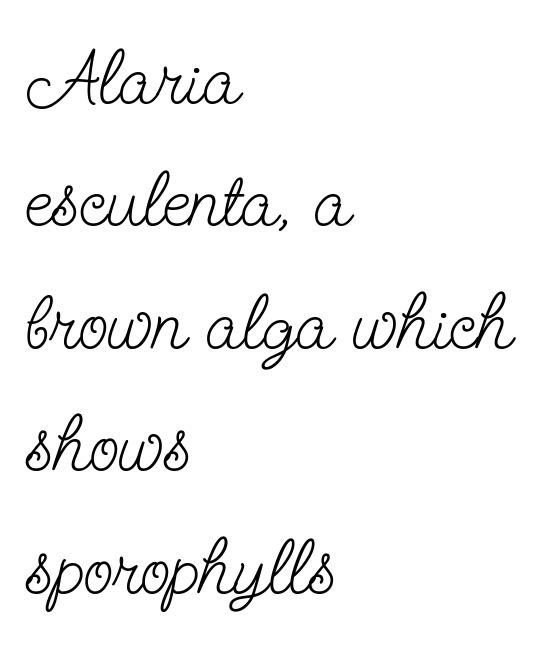
Q: Is the text bold? A: No.
Q: Is the text italic (slanted)? A: Yes.
Q: Is the typeface a serif or a sans-serif typeface? A: Serif.
Q: Is the text underlined? A: No.
Q: How is the paragraph aligned? A: Left-aligned.
Q: Is the spacing between letters normal or unusually wide? A: Normal.
Q: Is the spacing between lines tight, normal or loose? A: Normal.
Q: Width (condensed, normal, or wide)? A: Condensed.
Q: Stroke contrast? A: Low.
Q: x-height? A: Small.
Q: Monospaced? A: No.
